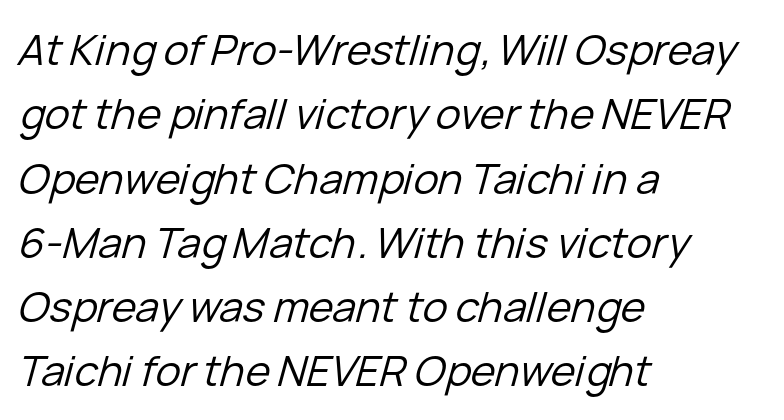
Q: Is the text bold? A: No.
Q: Is the text italic (slanted)? A: Yes, it leans right by about 15 degrees.
Q: Is the text underlined? A: No.
Q: How is the paragraph aligned? A: Left-aligned.
Q: Is the spacing between letters normal or unusually wide? A: Normal.
Q: Is the spacing between lines tight, normal or loose? A: Normal.
Q: Width (condensed, normal, or wide)? A: Normal.
Q: Stroke contrast? A: Low.
Q: x-height? A: Medium.
Q: Monospaced? A: No.
